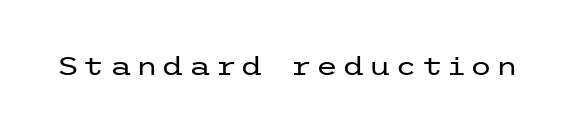
The type sits square on the baseline with zero lean. The strip under each line holds only bare page. Stroke thickness stays within the range of a standard reading face or lighter.
